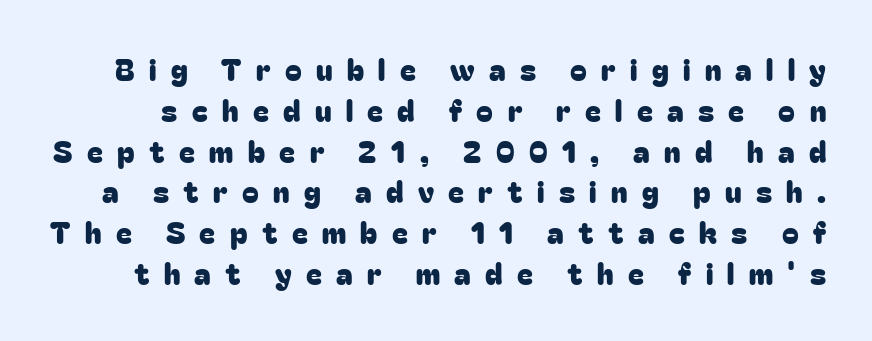
The image shows 30 px sans-serif type, upright; set normal line spacing (1.36x), unusually wide letter spacing (+0.48 em), not underlined; low stroke contrast and a medium x-height.
